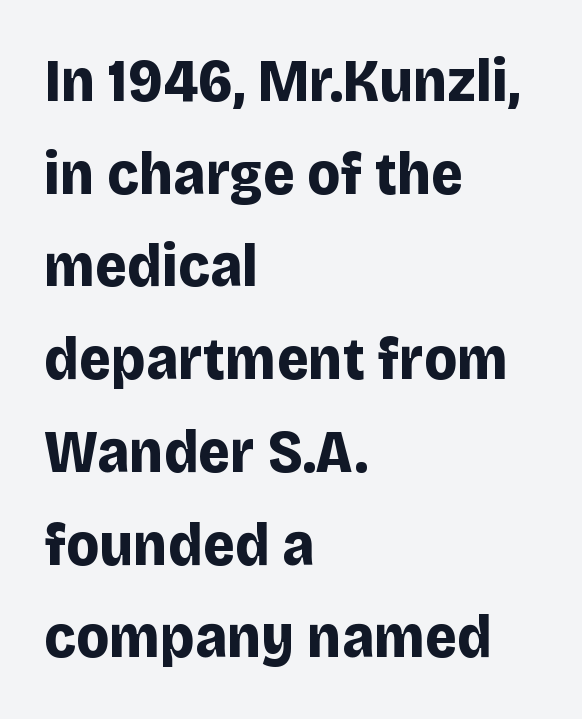
The image shows 61 px bold sans-serif type, upright; set left-aligned, normal line spacing (1.52x), normal letter spacing, not underlined; low stroke contrast and a large x-height.
